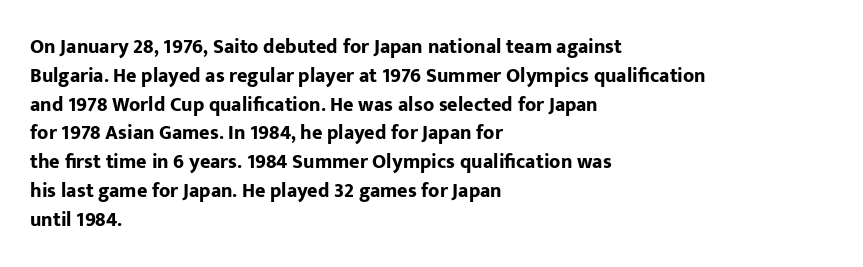
Q: Is the text bold? A: Yes.
Q: Is the text italic (slanted)? A: No, it is upright.
Q: Is the text underlined? A: No.
Q: How is the paragraph aligned? A: Left-aligned.
Q: Is the spacing between letters normal or unusually wide? A: Normal.
Q: Is the spacing between lines tight, normal or loose? A: Normal.
